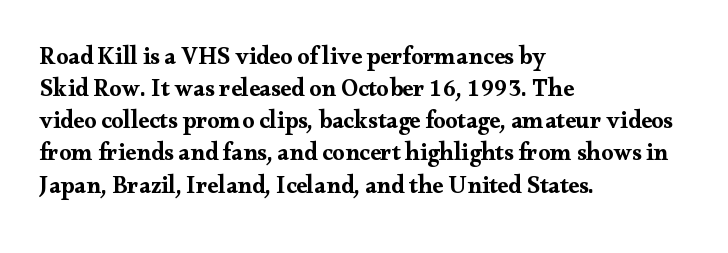
Q: Is the text italic (slanted)? A: No, it is upright.
Q: Is the text underlined? A: No.
Q: How is the paragraph aligned? A: Left-aligned.
Q: Is the spacing between letters normal or unusually wide? A: Normal.
Q: Is the spacing between lines tight, normal or loose? A: Normal.
